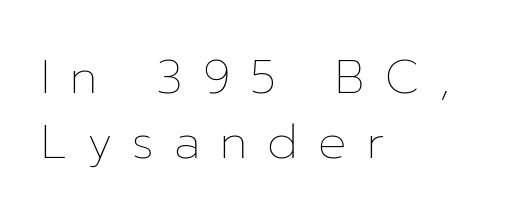
Q: Is the text bold? A: No.
Q: Is the text italic (slanted)? A: No, it is upright.
Q: Is the text underlined? A: No.
Q: How is the paragraph aligned? A: Left-aligned.
Q: Is the spacing between letters normal or unusually wide? A: Unusually wide.
Q: Is the spacing between lines tight, normal or loose? A: Normal.
Q: Width (condensed, normal, or wide)? A: Normal.
Q: Stroke contrast? A: Low.
Q: x-height? A: Medium.
Q: Monospaced? A: No.
